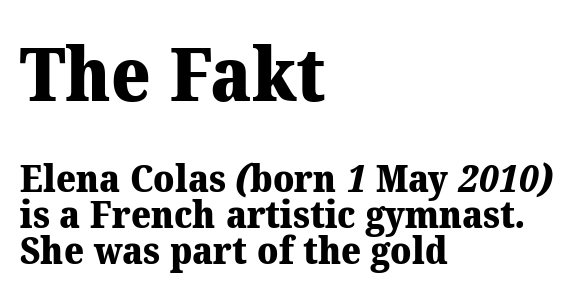
The image shows 75 px heavy serif type; set left-aligned, tight line spacing (0.95x), normal letter spacing, not underlined; the first (top) block is 1.97x larger; medium stroke contrast and a medium x-height.
